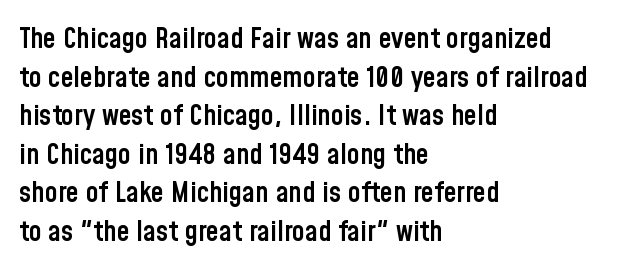
Q: Is the text bold? A: Semi-bold.
Q: Is the text italic (slanted)? A: No, it is upright.
Q: Is the typeface a serif or a sans-serif typeface? A: Sans-serif.
Q: Is the text underlined? A: No.
Q: How is the paragraph aligned? A: Left-aligned.
Q: Is the spacing between letters normal or unusually wide? A: Normal.
Q: Is the spacing between lines tight, normal or loose? A: Normal.
Q: Width (condensed, normal, or wide)? A: Condensed.
Q: Stroke contrast? A: Low.
Q: x-height? A: Medium.
Q: Monospaced? A: No.
